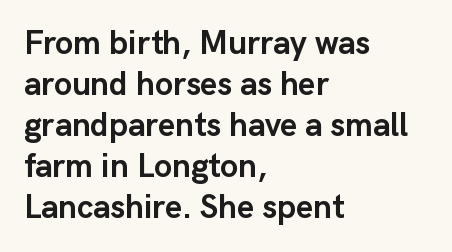
The letters stand upright; this is a roman face. Quick note: underline off. The lines are quadded left. The typesetting leans heavy: a genuine bold.
